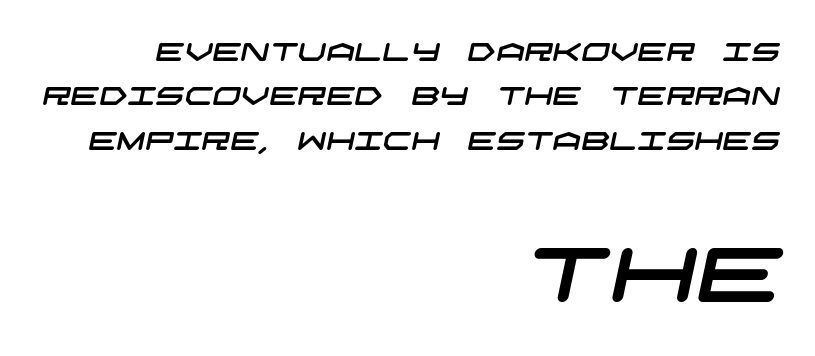
Larger block? The one below; the one above is distinctly smaller. Words appear dense and cohesive because spacing is normal. The designer went with a sans here, leaving each stem footless. Check the space under the baseline: it is left empty.
